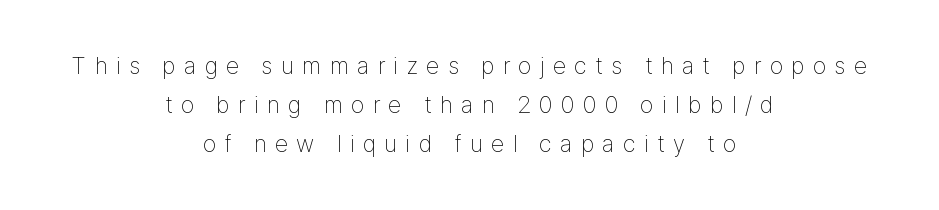
Q: Is the text bold? A: No.
Q: Is the text italic (slanted)? A: No, it is upright.
Q: Is the text underlined? A: No.
Q: How is the paragraph aligned? A: Centered.
Q: Is the spacing between letters normal or unusually wide? A: Unusually wide.
Q: Is the spacing between lines tight, normal or loose? A: Normal.
